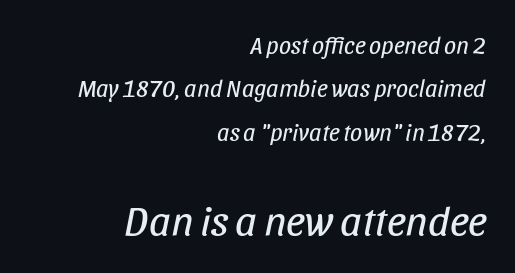
In this sample the second text group is rendered at the bigger scale. Lines of text with bare space underneath. The rendering uses natural spacing where letterforms have individual widths. If you drew a line through each stem, it would be angled.
